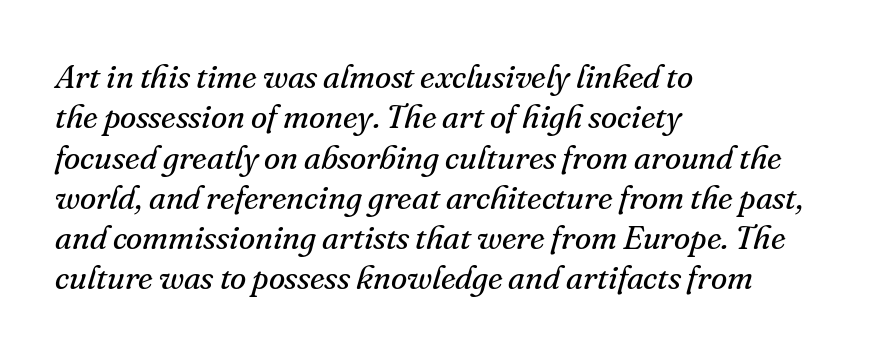
{"serif": "yes", "italic": "yes", "lean": "right", "slant_degrees": 16, "bold": "no", "weight": "regular", "width": "normal", "stroke_contrast": "medium", "x_height": "small", "monospaced": "no", "underline": "no", "align": "left", "line_spacing_ratio": 1.22, "letter_spacing": "normal", "letter_spacing_em": 0.0, "glyph_px": 33}
